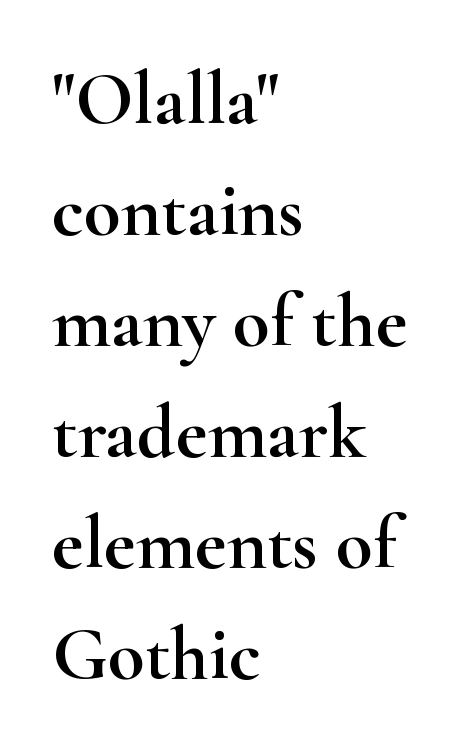
{"serif": "yes", "italic": "no", "width": "wide", "stroke_contrast": "high", "x_height": "small", "monospaced": "no", "underline": "no", "align": "left", "line_spacing": "normal", "line_spacing_ratio": 1.46, "letter_spacing": "normal", "letter_spacing_em": 0.0, "glyph_px": 76}
